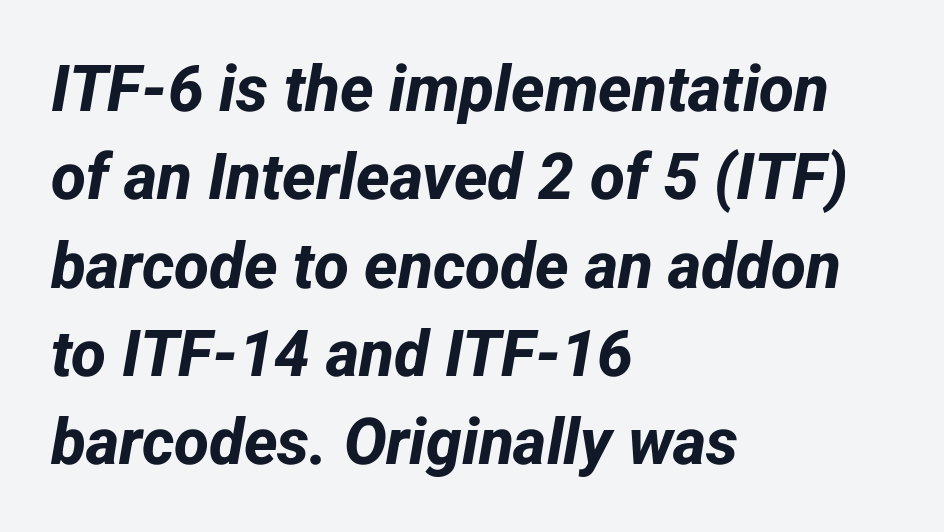
Q: Is the text bold? A: Yes.
Q: Is the typeface a serif or a sans-serif typeface? A: Sans-serif.
Q: Is the text underlined? A: No.
Q: How is the paragraph aligned? A: Left-aligned.
Q: Is the spacing between letters normal or unusually wide? A: Normal.
Q: Is the spacing between lines tight, normal or loose? A: Normal.
Q: Width (condensed, normal, or wide)? A: Normal.
Q: Stroke contrast? A: Low.
Q: x-height? A: Medium.
Q: Monospaced? A: No.
